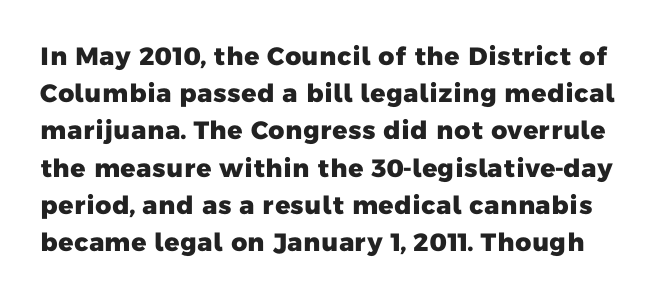
The image shows 25 px bold type; set normal line spacing (1.49x), normal letter spacing, not underlined.
